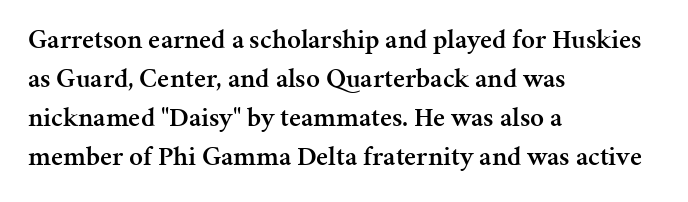
The image shows 27 px text type, upright; set left-aligned, normal line spacing (1.45x), normal letter spacing, not underlined.
